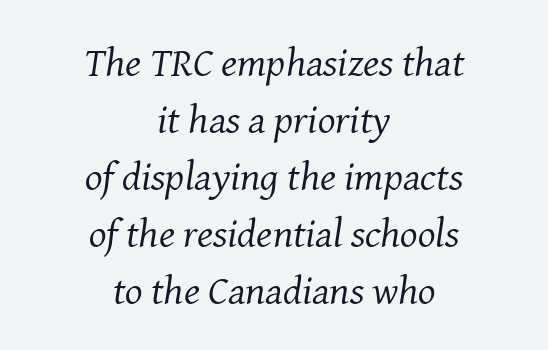
The image shows 41 px regular-weight serif type, italic (leaning right); set centered, normal line spacing (1.39x), normal letter spacing, not underlined; medium stroke contrast and a medium x-height.
